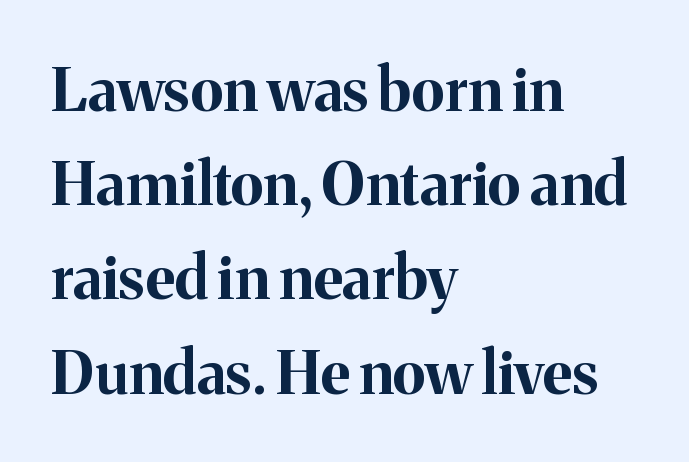
Proportional: the letters do not fall into vertical columns. In terms of weight, the rendering is a true, heavy bold. Clear beneath every line of the passage. No extra tracking has been applied to these lines. Normally led — the rows are evenly, conventionally spaced.
